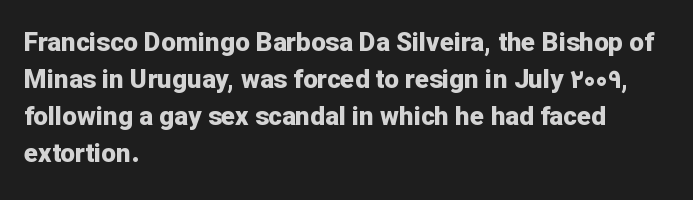
Q: Is the text bold? A: Yes.
Q: Is the text italic (slanted)? A: No, it is upright.
Q: Is the text underlined? A: No.
Q: How is the paragraph aligned? A: Left-aligned.
Q: Is the spacing between letters normal or unusually wide? A: Normal.
Q: Is the spacing between lines tight, normal or loose? A: Normal.
